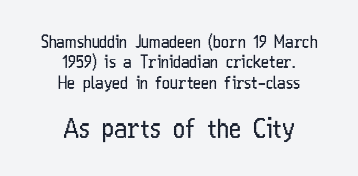
Q: Is the text bold? A: No.
Q: Is the text italic (slanted)? A: No, it is upright.
Q: Is the text underlined? A: No.
Q: How is the paragraph aligned? A: Centered.
Q: Is the spacing between letters normal or unusually wide? A: Normal.
Q: Which block of text is set in a larger size, the first (top) or the second (bottom)? A: The second (bottom) one.
